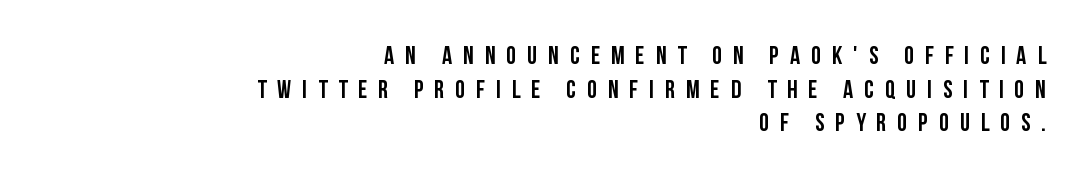
Q: Is the text bold? A: Yes.
Q: Is the text italic (slanted)? A: No, it is upright.
Q: Is the text underlined? A: No.
Q: How is the paragraph aligned? A: Right-aligned.
Q: Is the spacing between letters normal or unusually wide? A: Unusually wide.
Q: Is the spacing between lines tight, normal or loose? A: Normal.
